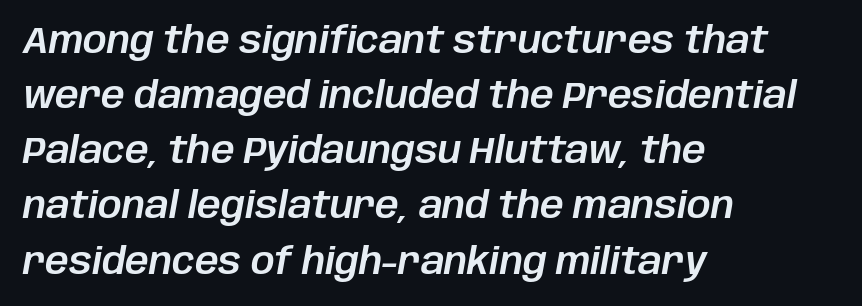
Q: Is the text italic (slanted)? A: Yes, it leans right by about 10 degrees.
Q: Is the text underlined? A: No.
Q: How is the paragraph aligned? A: Left-aligned.
Q: Is the spacing between letters normal or unusually wide? A: Normal.
Q: Is the spacing between lines tight, normal or loose? A: Normal.
Q: Width (condensed, normal, or wide)? A: Normal.
Q: Stroke contrast? A: Low.
Q: x-height? A: Large.
Q: Monospaced? A: No.
